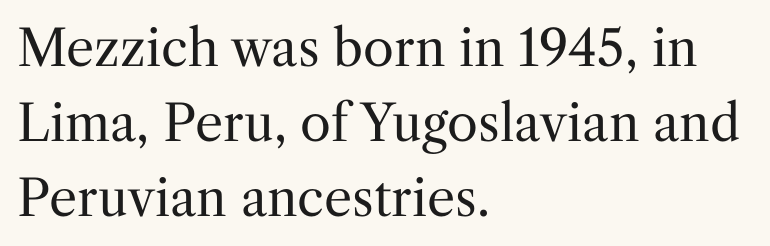
{"serif": "yes", "italic": "no", "bold": "no", "weight": "regular", "width": "normal", "stroke_contrast": "medium", "x_height": "medium", "monospaced": "no", "underline": "no", "align": "left", "line_spacing": "normal", "line_spacing_ratio": 1.5, "letter_spacing": "normal", "letter_spacing_em": 0.0, "glyph_px": 50}
